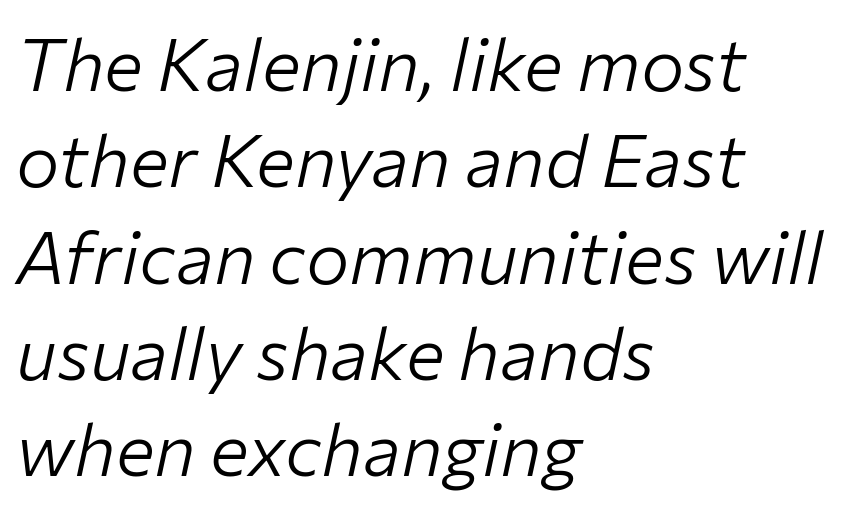
The line texture is even and compact thanks to regular tracking. The letters are slanted; this is an italic face. The zone under the glyphs is completely vacant. Character widths vary here, with narrow letters taking less room than wide ones.
